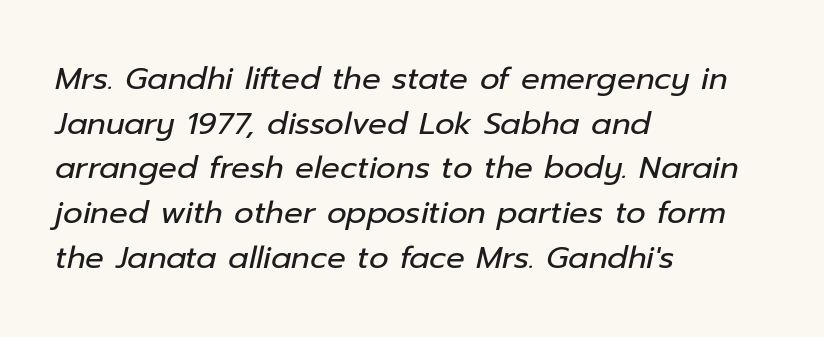
Q: Is the text bold? A: No.
Q: Is the text italic (slanted)? A: Yes, it leans right by about 12 degrees.
Q: Is the text underlined? A: No.
Q: How is the paragraph aligned? A: Left-aligned.
Q: Is the spacing between letters normal or unusually wide? A: Normal.
Q: Is the spacing between lines tight, normal or loose? A: Normal.
Q: Width (condensed, normal, or wide)? A: Normal.
Q: Stroke contrast? A: Low.
Q: x-height? A: Medium.
Q: Monospaced? A: No.
